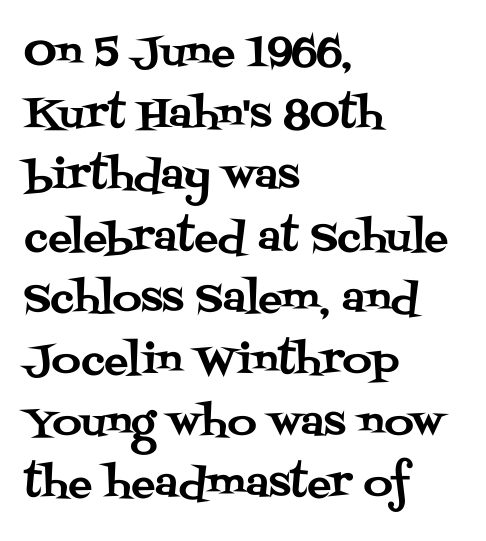
The image shows 40 px serif type, upright; set left-aligned, normal line spacing (1.54x), normal letter spacing, not underlined; medium stroke contrast and a large x-height.
